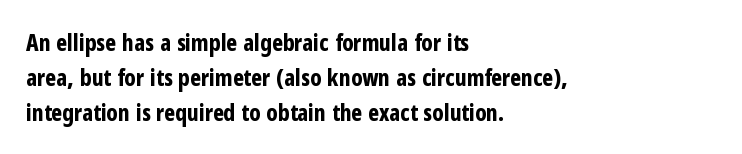
The image shows 23 px bold type, upright; set left-aligned, normal line spacing (1.52x), normal letter spacing, not underlined.
